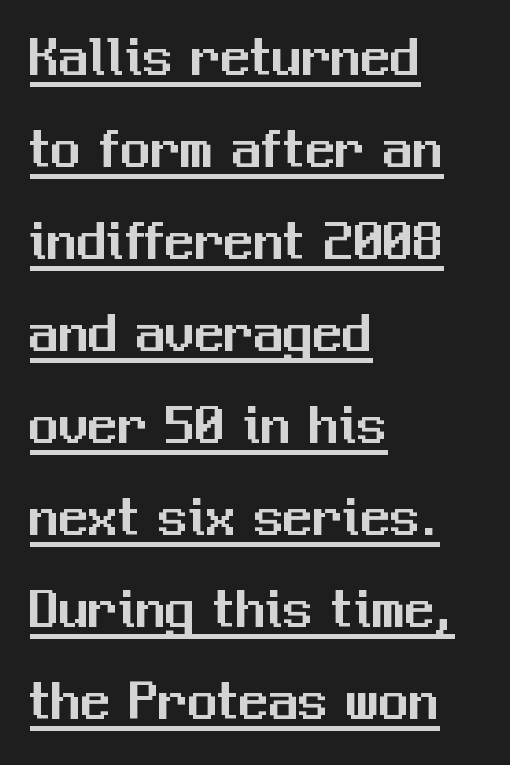
Q: Is the text italic (slanted)? A: No, it is upright.
Q: Is the typeface a serif or a sans-serif typeface? A: Sans-serif.
Q: Is the text underlined? A: Yes.
Q: How is the paragraph aligned? A: Left-aligned.
Q: Is the spacing between letters normal or unusually wide? A: Normal.
Q: Is the spacing between lines tight, normal or loose? A: Normal.
Q: Width (condensed, normal, or wide)? A: Normal.
Q: Stroke contrast? A: Medium.
Q: x-height? A: Medium.
Q: Monospaced? A: No.
